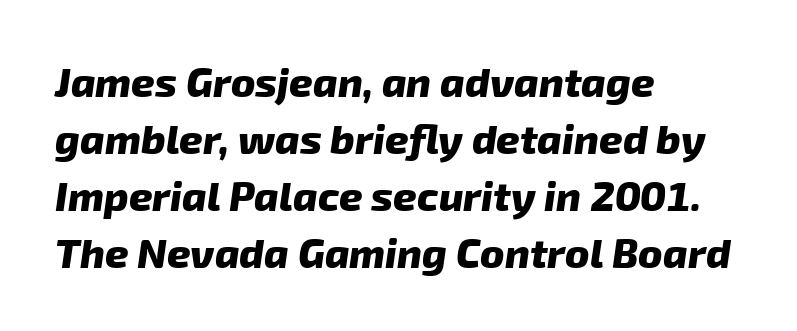
{"serif": "no", "bold": "yes", "weight": "heavy", "width": "normal", "stroke_contrast": "low", "x_height": "medium", "monospaced": "no", "underline": "no", "align": "left", "line_spacing": "normal", "line_spacing_ratio": 1.39, "letter_spacing": "normal", "letter_spacing_em": 0.0, "glyph_px": 41}
